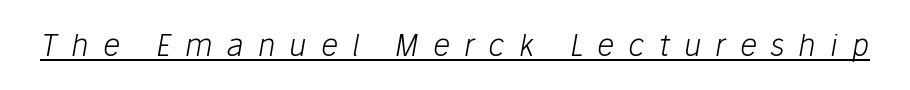
Note the varied advance widths — an 'i' is clearly narrower than an 'm'. The words here are underlined. The font sits on the lighter half of the weight spectrum, regular included. Short note: letters widely spaced.
